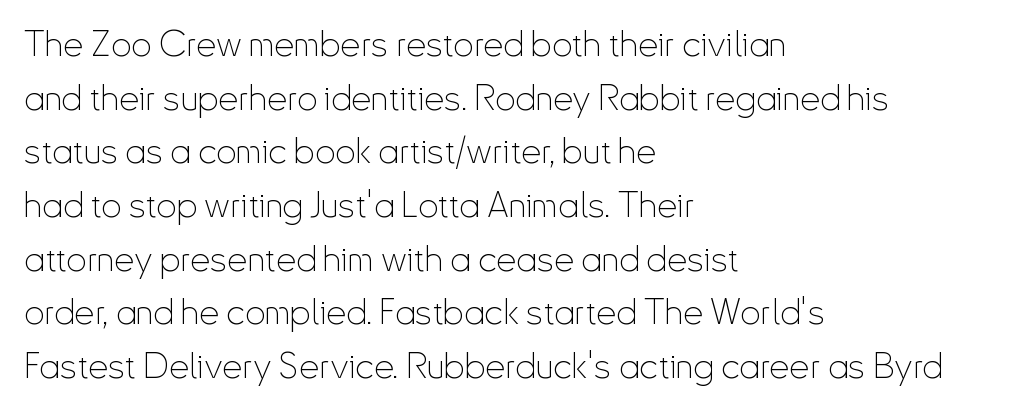
{"serif": "no", "italic": "no", "bold": "no", "weight": "thin", "width": "condensed", "stroke_contrast": "low", "x_height": "small", "monospaced": "no", "underline": "no", "align": "left", "line_spacing": "normal", "line_spacing_ratio": 1.49, "letter_spacing": "normal", "letter_spacing_em": 0.0, "glyph_px": 36}
